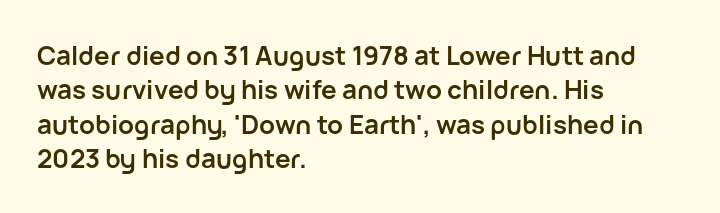
Words appear dense and cohesive because spacing is normal. Typeset ragged right — the left edge is the straight one. This sample keeps an unexceptional amount of space between lines. A clean baseline with only descenders dipping below it. Notice how thick the strokes are: this is what a full bold looks like. This is the regular roman posture of the typeface.
